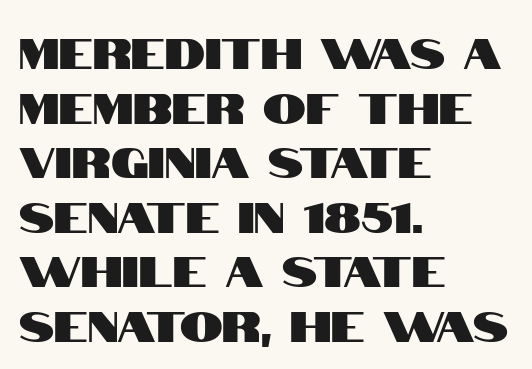
{"serif": "no", "italic": "no", "width": "condensed", "stroke_contrast": "high", "x_height": "large", "monospaced": "no", "underline": "no", "align": "left", "line_spacing": "normal", "line_spacing_ratio": 1.27, "letter_spacing": "normal", "letter_spacing_em": 0.0, "glyph_px": 43}
